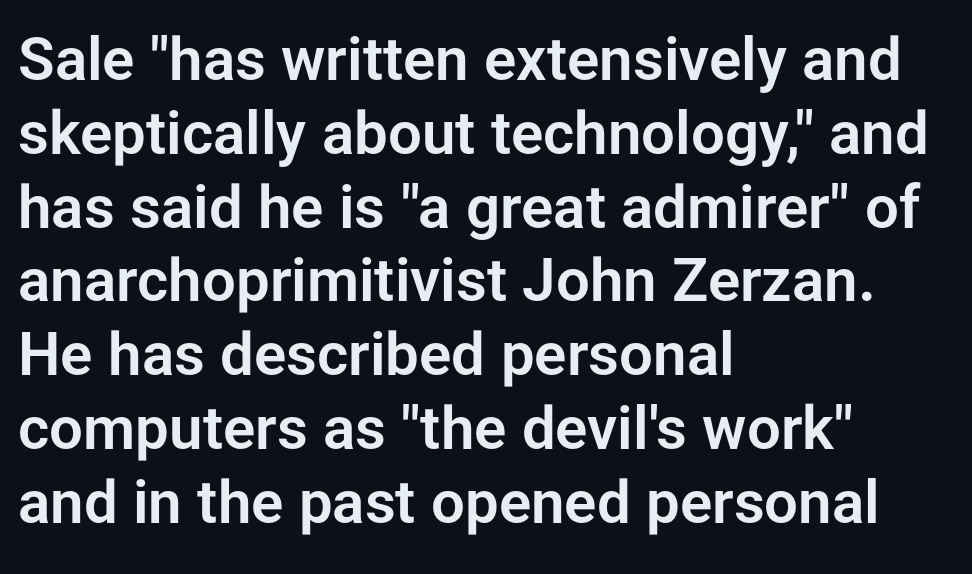
The image shows 60 px sans-serif type, upright; set left-aligned, line spacing 1.23x, normal letter spacing, not underlined; low stroke contrast and a medium x-height.
